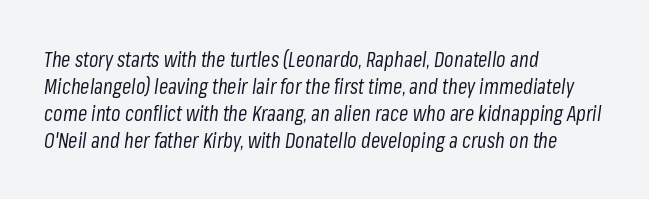
Reading down the column, the eye jumps a familiar distance to each next line. Stems and bowls with no extra thickness — not bold. Tall strokes in this sample are angled rather than plumb. Where is the straight margin? On the left. The gap between lines stays unmarked.
